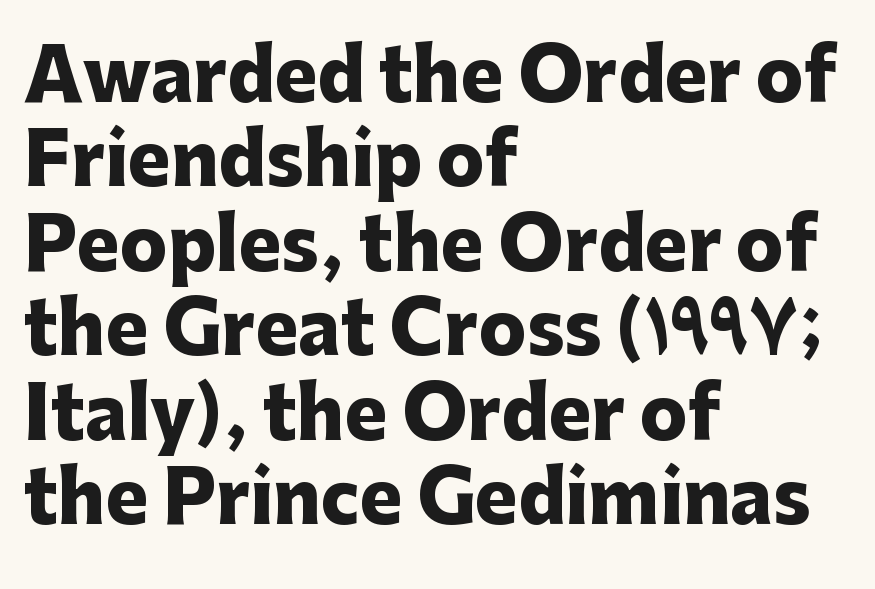
The image shows 71 px heavy sans-serif type, upright; set left-aligned, line spacing 1.19x, normal letter spacing, not underlined; low stroke contrast and a medium x-height.
